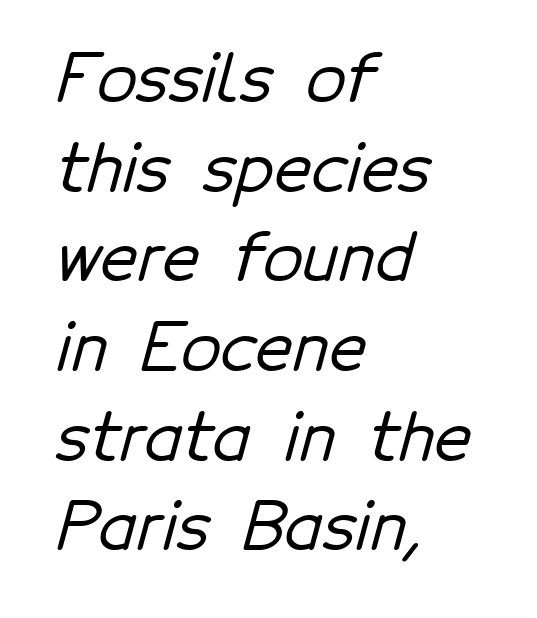
{"serif": "no", "width": "normal", "stroke_contrast": "low", "x_height": "medium", "monospaced": "no", "underline": "no", "align": "left", "line_spacing": "normal", "line_spacing_ratio": 1.38, "letter_spacing": "normal", "letter_spacing_em": 0.0, "glyph_px": 65}
